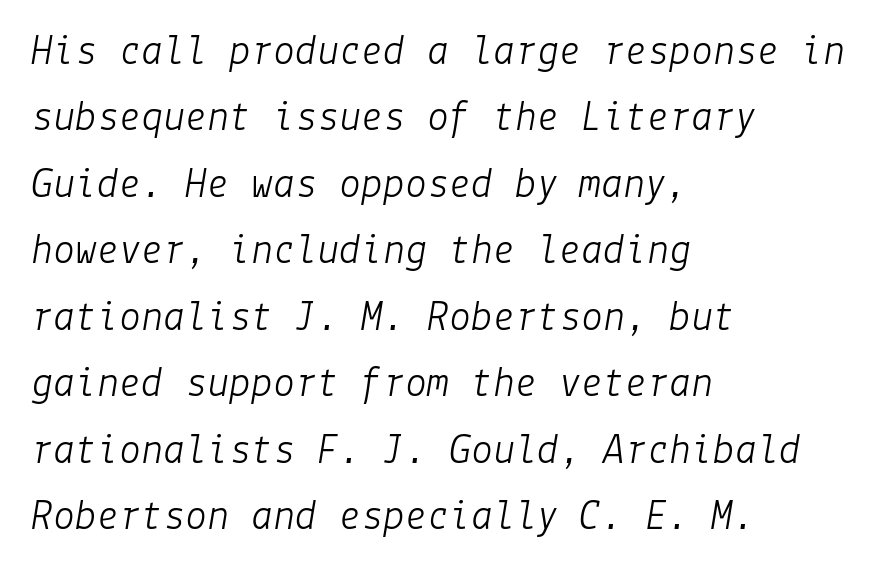
The image shows 44 px light type, italic (leaning right); set left-aligned, normal line spacing (1.51x), normal letter spacing, not underlined; low stroke contrast and a medium x-height.
